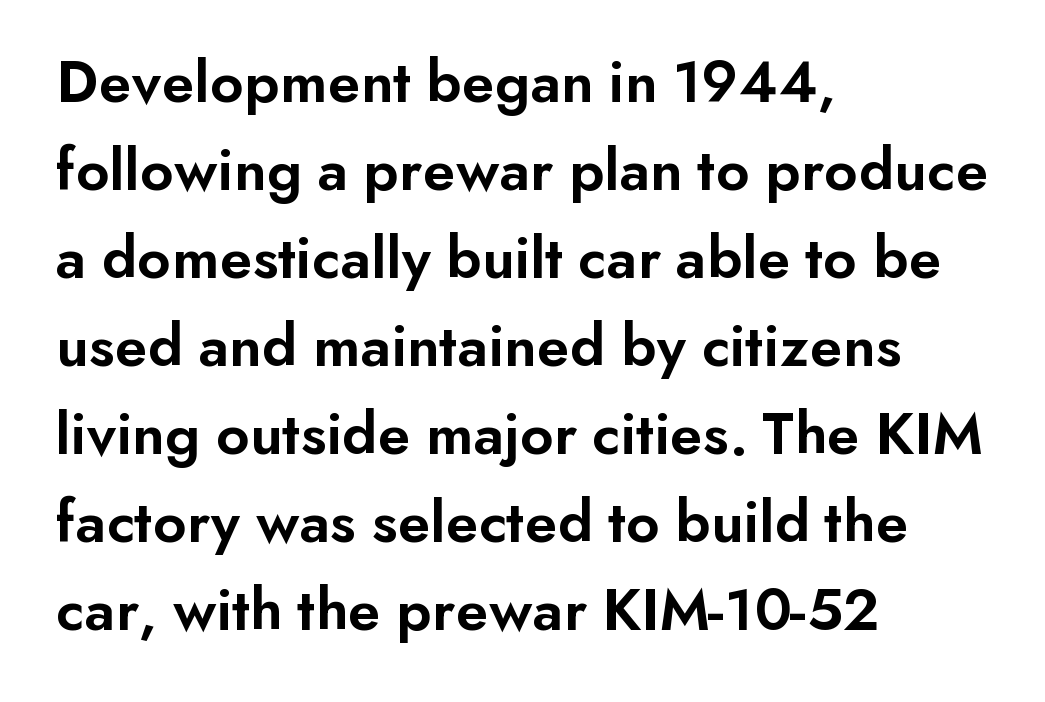
{"serif": "no", "italic": "no", "bold": "semi", "weight": "semibold", "width": "normal", "stroke_contrast": "low", "x_height": "small", "monospaced": "no", "underline": "no", "align": "left", "line_spacing": "normal", "line_spacing_ratio": 1.42, "letter_spacing": "normal", "letter_spacing_em": 0.0, "glyph_px": 62}
